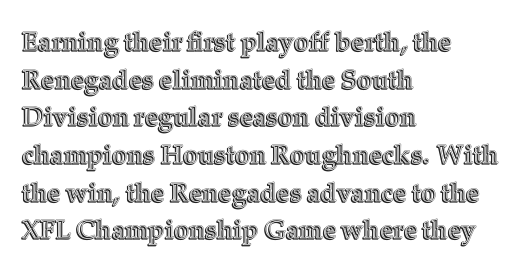
{"italic": "no", "underline": "no", "align": "left", "line_spacing": "normal", "line_spacing_ratio": 1.45, "letter_spacing": "normal", "letter_spacing_em": 0.0, "glyph_px": 26}
